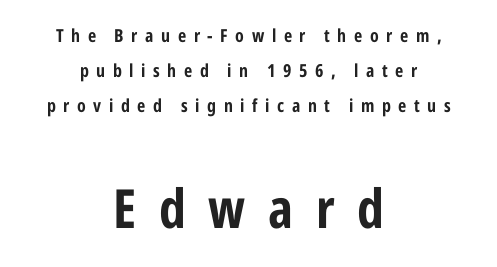
{"serif": "no", "italic": "no", "bold": "yes", "weight": "bold", "width": "condensed", "stroke_contrast": "low", "x_height": "medium", "monospaced": "no", "underline": "no", "align": "center", "line_spacing": "loose", "line_spacing_ratio": 1.95, "letter_spacing": "wide", "letter_spacing_em": 0.42, "larger_block": "second", "size_ratio": 3.0, "glyph_px": 54}
